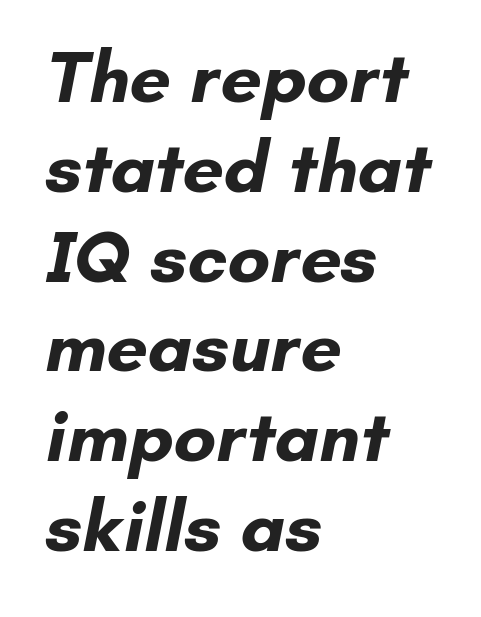
Q: Is the text bold? A: Yes.
Q: Is the typeface a serif or a sans-serif typeface? A: Sans-serif.
Q: Is the text underlined? A: No.
Q: How is the paragraph aligned? A: Left-aligned.
Q: Is the spacing between letters normal or unusually wide? A: Normal.
Q: Width (condensed, normal, or wide)? A: Normal.
Q: Stroke contrast? A: Low.
Q: x-height? A: Small.
Q: Monospaced? A: No.
